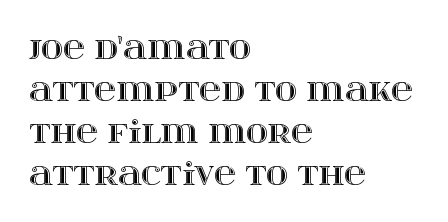
{"italic": "no", "width": "wide", "x_height": "large", "monospaced": "no", "underline": "no", "align": "left", "line_spacing": "normal", "line_spacing_ratio": 1.4, "letter_spacing": "normal", "letter_spacing_em": 0.0, "glyph_px": 30}
